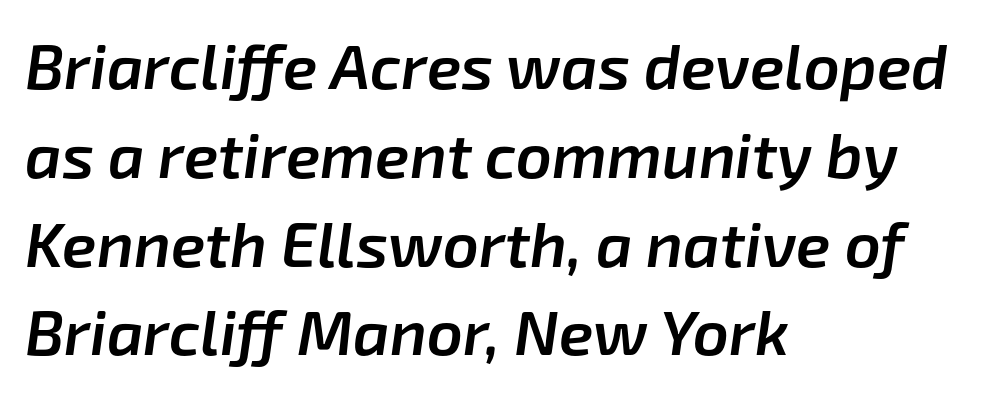
Q: Is the text bold? A: Semi-bold.
Q: Is the text italic (slanted)? A: Yes, it leans right by about 8 degrees.
Q: Is the text underlined? A: No.
Q: How is the paragraph aligned? A: Left-aligned.
Q: Is the spacing between letters normal or unusually wide? A: Normal.
Q: Is the spacing between lines tight, normal or loose? A: Normal.
Q: Width (condensed, normal, or wide)? A: Normal.
Q: Stroke contrast? A: Low.
Q: x-height? A: Medium.
Q: Monospaced? A: No.
